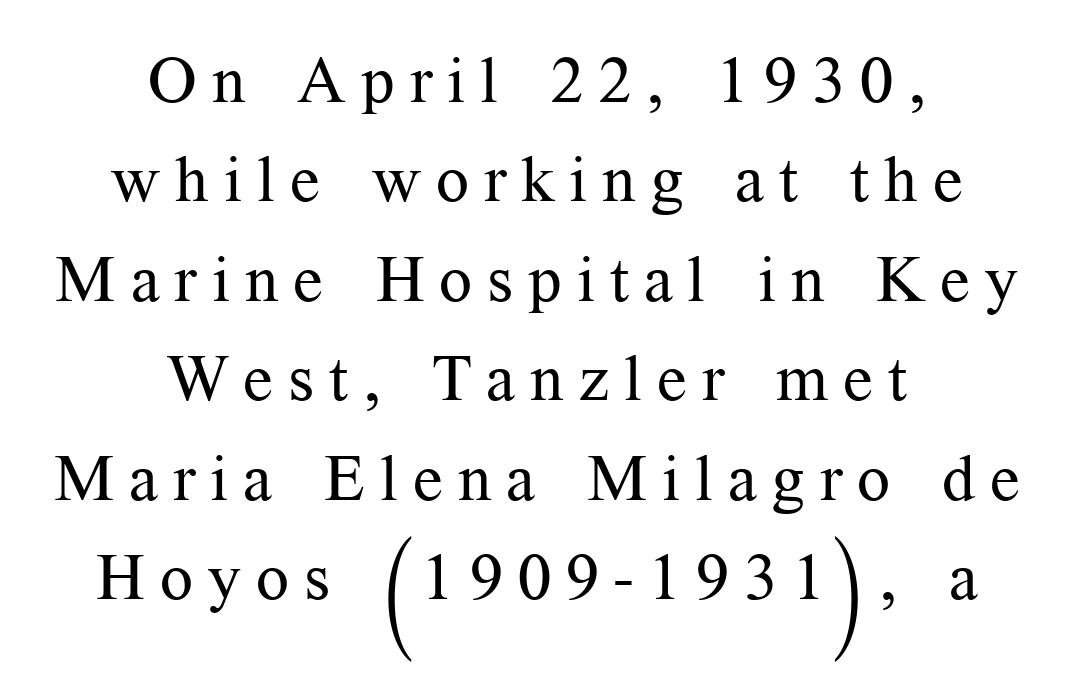
{"serif": "yes", "italic": "no", "bold": "no", "weight": "regular", "width": "normal", "stroke_contrast": "medium", "x_height": "medium", "monospaced": "no", "underline": "no", "align": "center", "line_spacing": "normal", "line_spacing_ratio": 1.53, "letter_spacing": "wide", "letter_spacing_em": 0.23, "glyph_px": 65}
